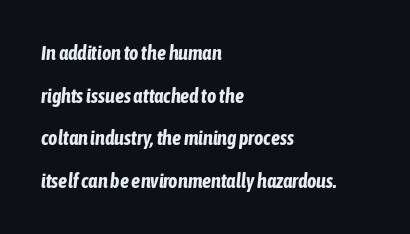
Q: Is the text bold? A: Yes.
Q: Is the text italic (slanted)? A: Yes, it leans right by about 6 degrees.
Q: Is the text underlined? A: No.
Q: How is the paragraph aligned? A: Left-aligned.
Q: Is the spacing between letters normal or unusually wide? A: Normal.
Q: Is the spacing between lines tight, normal or loose? A: Loose.
